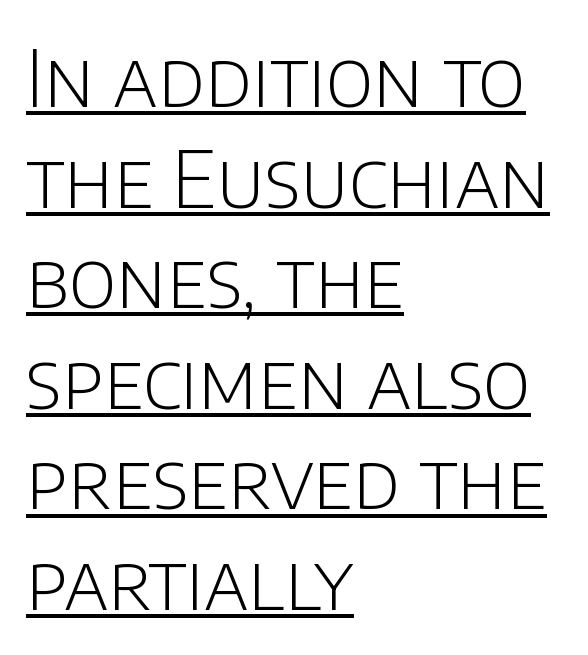
Q: Is the text bold? A: No.
Q: Is the text italic (slanted)? A: No, it is upright.
Q: Is the typeface a serif or a sans-serif typeface? A: Sans-serif.
Q: Is the text underlined? A: Yes.
Q: How is the paragraph aligned? A: Left-aligned.
Q: Is the spacing between letters normal or unusually wide? A: Normal.
Q: Is the spacing between lines tight, normal or loose? A: Normal.
Q: Width (condensed, normal, or wide)? A: Normal.
Q: Stroke contrast? A: Low.
Q: x-height? A: Large.
Q: Monospaced? A: No.
